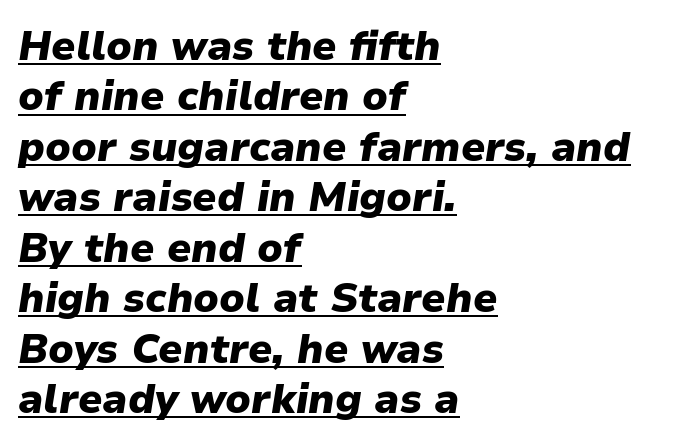
The image shows 41 px heavy type, italic (leaning right); set left-aligned, line spacing 1.23x, normal letter spacing, underlined; low stroke contrast and a medium x-height.
